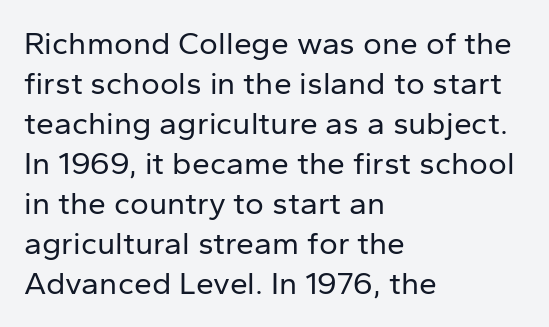
{"serif": "no", "italic": "no", "bold": "no", "weight": "regular", "width": "normal", "stroke_contrast": "low", "x_height": "medium", "monospaced": "no", "underline": "no", "align": "left", "line_spacing": "normal", "line_spacing_ratio": 1.25, "letter_spacing": "normal", "letter_spacing_em": 0.0, "glyph_px": 32}
